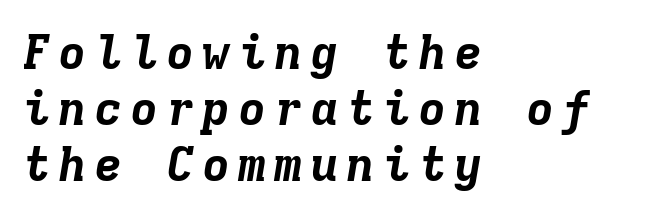
Q: Is the text bold? A: Yes.
Q: Is the text italic (slanted)? A: Yes, it leans right by about 9 degrees.
Q: Is the text underlined? A: No.
Q: How is the paragraph aligned? A: Left-aligned.
Q: Width (condensed, normal, or wide)? A: Normal.
Q: Stroke contrast? A: Low.
Q: x-height? A: Medium.
Q: Monospaced? A: Yes.
